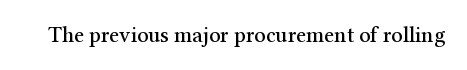
Tall strokes in this sample are plumb rather than angled. Short note: letters normally spaced. Lines of text with bare space underneath.
